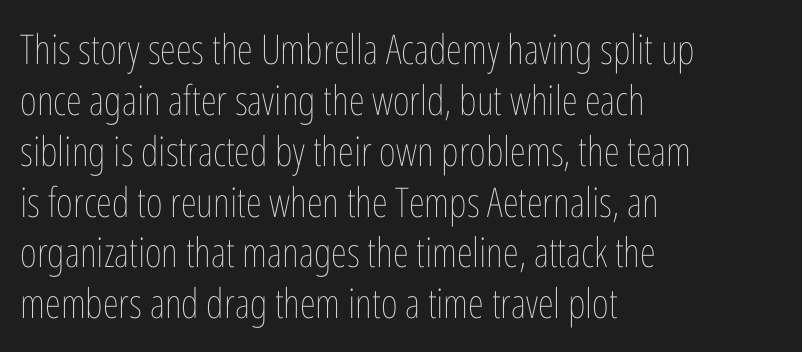
Q: Is the text bold? A: No.
Q: Is the text italic (slanted)? A: No, it is upright.
Q: Is the text underlined? A: No.
Q: How is the paragraph aligned? A: Left-aligned.
Q: Is the spacing between letters normal or unusually wide? A: Normal.
Q: Width (condensed, normal, or wide)? A: Condensed.
Q: Stroke contrast? A: Low.
Q: x-height? A: Medium.
Q: Monospaced? A: No.
